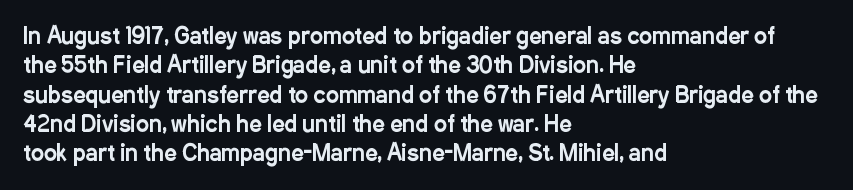
Q: Is the text italic (slanted)? A: No, it is upright.
Q: Is the text underlined? A: No.
Q: How is the paragraph aligned? A: Left-aligned.
Q: Is the spacing between letters normal or unusually wide? A: Normal.
Q: Is the spacing between lines tight, normal or loose? A: Normal.
